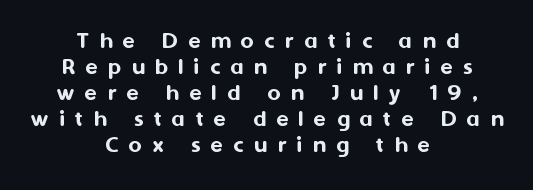
{"italic": "no", "underline": "no", "align": "center", "line_spacing": "tight", "line_spacing_ratio": 1.04, "letter_spacing": "wide", "letter_spacing_em": 0.42, "glyph_px": 25}
